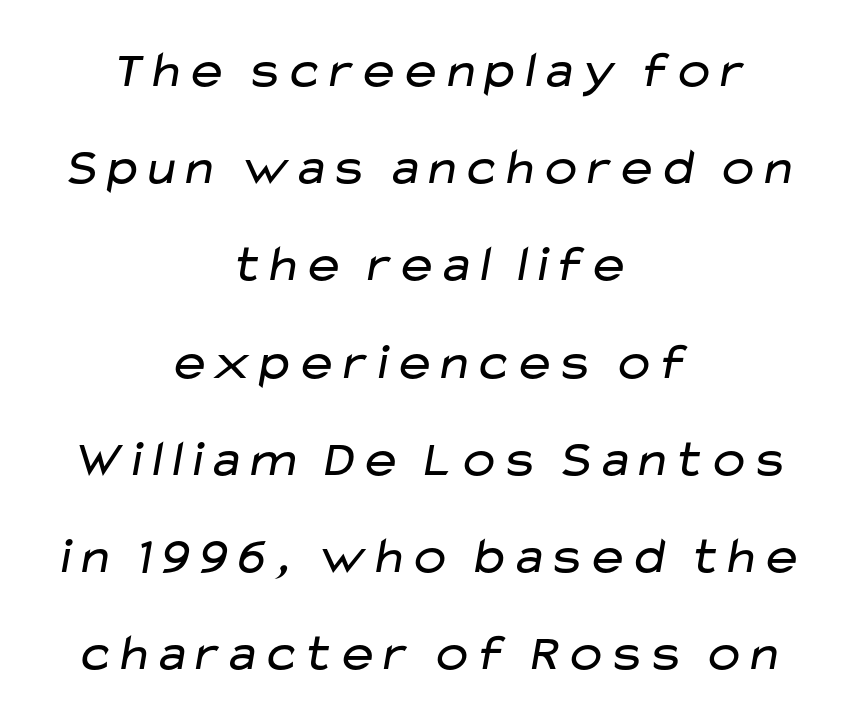
Q: Is the text bold? A: No.
Q: Is the typeface a serif or a sans-serif typeface? A: Sans-serif.
Q: Is the text underlined? A: No.
Q: How is the paragraph aligned? A: Centered.
Q: Is the spacing between letters normal or unusually wide? A: Normal.
Q: Width (condensed, normal, or wide)? A: Wide.
Q: Stroke contrast? A: Low.
Q: x-height? A: Medium.
Q: Monospaced? A: No.
